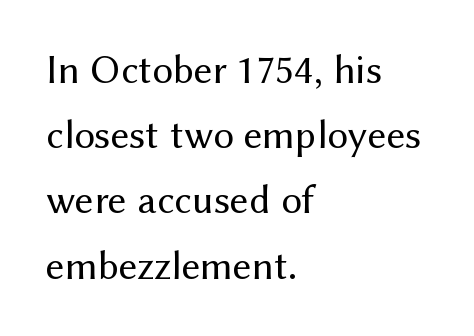
{"serif": "no", "italic": "no", "bold": "no", "weight": "regular", "width": "normal", "stroke_contrast": "medium", "x_height": "medium", "monospaced": "no", "underline": "no", "align": "left", "line_spacing": "normal", "line_spacing_ratio": 1.59, "letter_spacing": "normal", "letter_spacing_em": 0.0, "glyph_px": 41}
